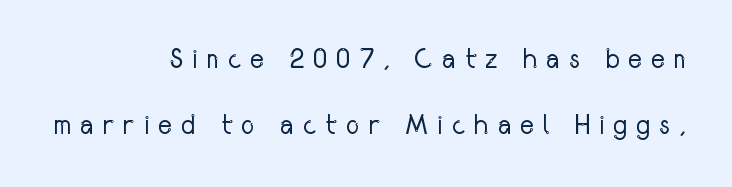
Ordinary non-slanted type is in use. Is there much room between lines? Yes — plenty of vertical air separates them. These lines stack with their right ends in a neat column. The weight tops out at a normal text grade. Each word looks stretched out because of the extra space between its letters. Check the space under the baseline: it is left empty.
